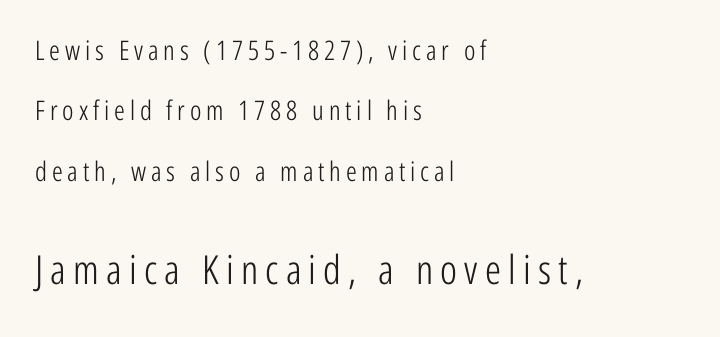
{"serif": "no", "italic": "no", "bold": "no", "weight": "light", "width": "condensed", "stroke_contrast": "low", "x_height": "medium", "monospaced": "no", "underline": "no", "align": "left", "line_spacing": "loose", "line_spacing_ratio": 2.24, "larger_block": "second", "size_ratio": 1.48, "glyph_px": 40}
